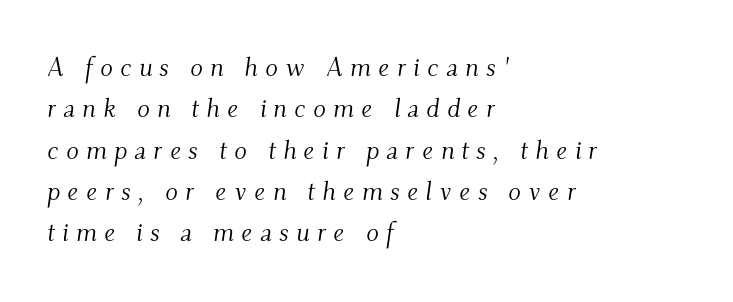
The image shows 26 px text type, italic (leaning right); set left-aligned, normal line spacing (1.59x), unusually wide letter spacing (+0.28 em), not underlined.
